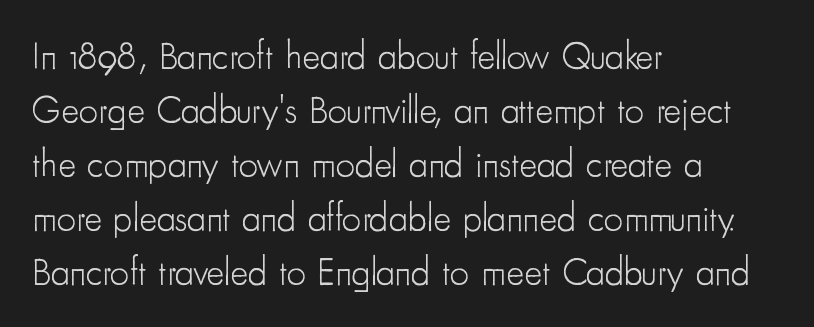
Stroke terminals: plain, sans-serif. The space beneath each line is pristine and unruled. Horizontal bands of white between lines are of average thickness. The rag falls on the right side of this text block. Nope, not italic — everything's standing straight. The characters are drawn with everyday or finer stroke widths.
